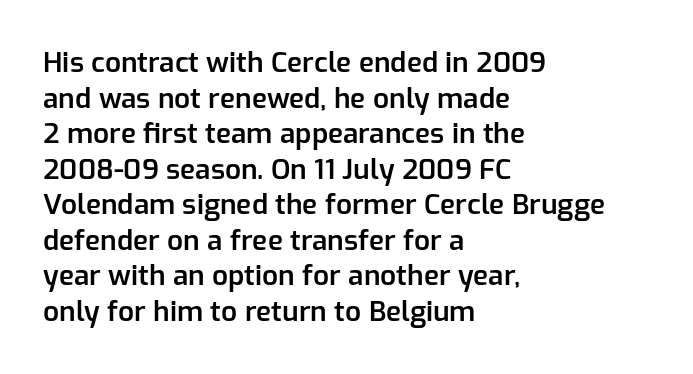
This is sans-serif lettering, the kind often seen on screens and signage. Descenders are the only things crossing below the line. The rag falls on the right side of this text block. Letter spacing: default. Leading matches the norm, producing a regular column.
